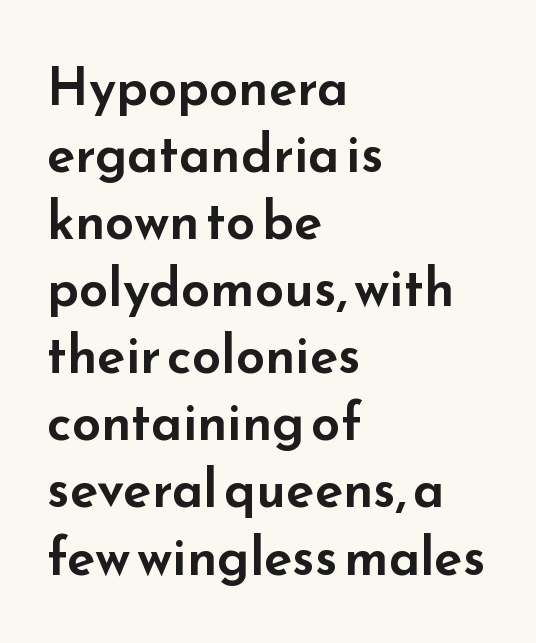
The image shows 52 px wide sans-serif type, upright; set left-aligned, normal line spacing (1.29x), normal letter spacing, not underlined; low stroke contrast and a small x-height.
